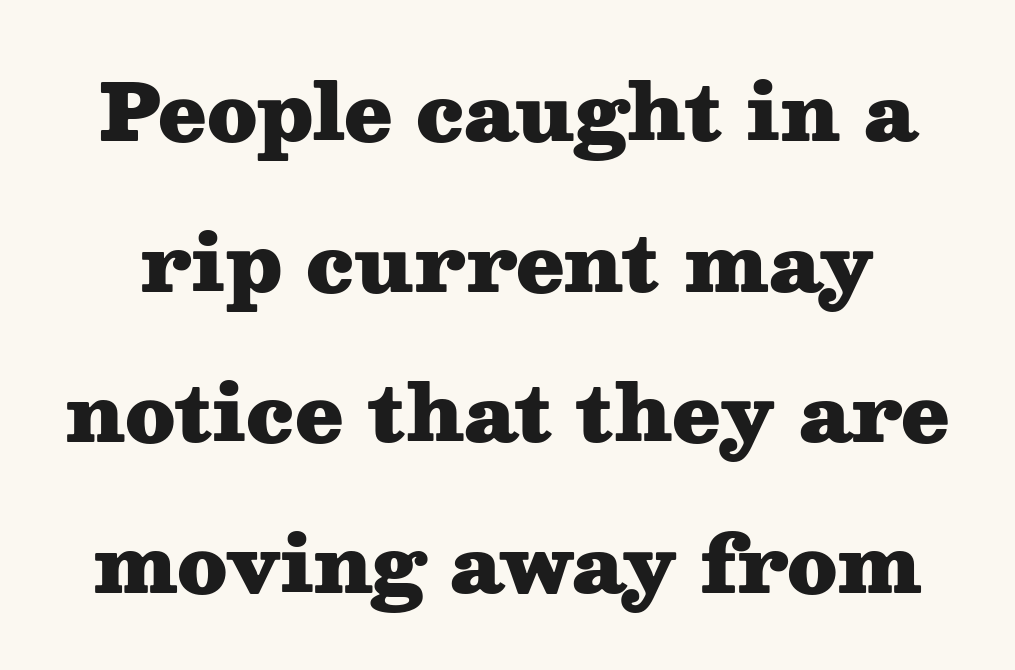
The image shows 78 px heavy, wide serif type, upright; set loose line spacing (1.93x), normal letter spacing, not underlined; medium stroke contrast and a medium x-height.
